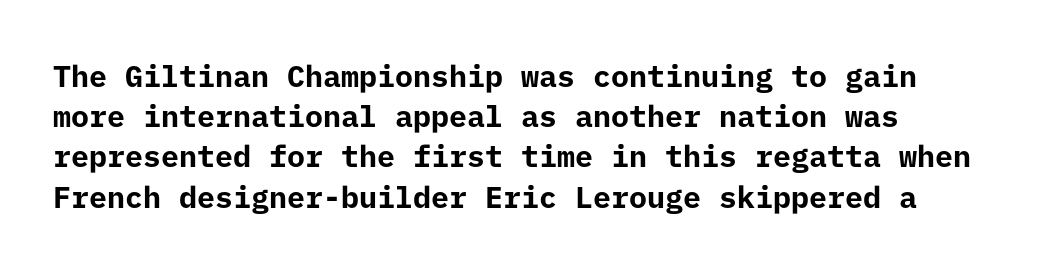
{"serif": "no", "italic": "no", "bold": "yes", "weight": "bold", "width": "normal", "stroke_contrast": "low", "x_height": "medium", "underline": "no", "align": "left", "line_spacing": "normal", "line_spacing_ratio": 1.34, "letter_spacing": "normal", "letter_spacing_em": 0.0, "glyph_px": 30}
